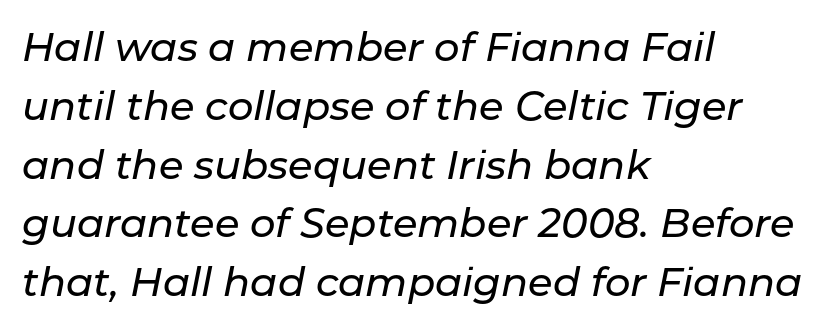
Q: Is the text italic (slanted)? A: Yes, it leans right by about 11 degrees.
Q: Is the text underlined? A: No.
Q: How is the paragraph aligned? A: Left-aligned.
Q: Is the spacing between letters normal or unusually wide? A: Normal.
Q: Is the spacing between lines tight, normal or loose? A: Normal.
Q: Width (condensed, normal, or wide)? A: Normal.
Q: Stroke contrast? A: Low.
Q: x-height? A: Medium.
Q: Monospaced? A: No.
